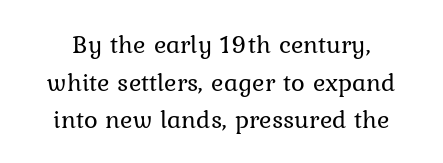
The image shows 26 px text type, upright; set normal line spacing (1.45x), normal letter spacing, not underlined.
